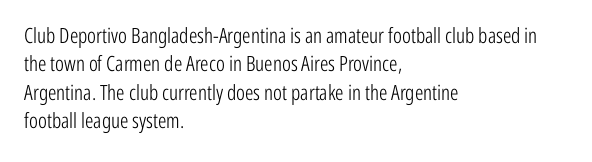
{"italic": "no", "bold": "no", "underline": "no", "align": "left", "line_spacing": "normal", "line_spacing_ratio": 1.35, "letter_spacing": "normal", "letter_spacing_em": 0.0, "glyph_px": 21}
